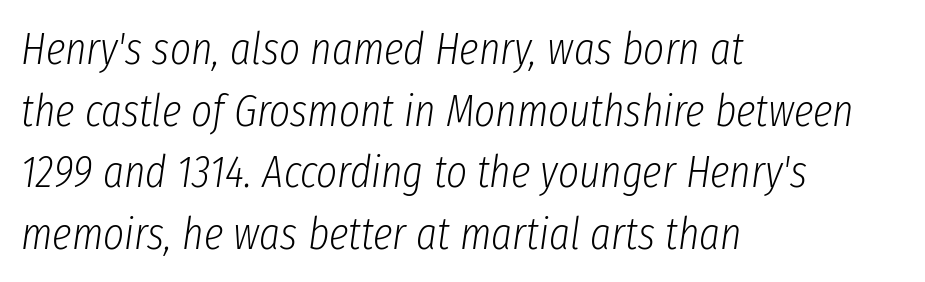
{"italic": "yes", "lean": "right", "slant_degrees": 8, "bold": "no", "weight": "light", "width": "condensed", "stroke_contrast": "low", "x_height": "medium", "monospaced": "no", "underline": "no", "align": "left", "line_spacing": "normal", "line_spacing_ratio": 1.37, "letter_spacing": "normal", "letter_spacing_em": 0.0, "glyph_px": 45}
